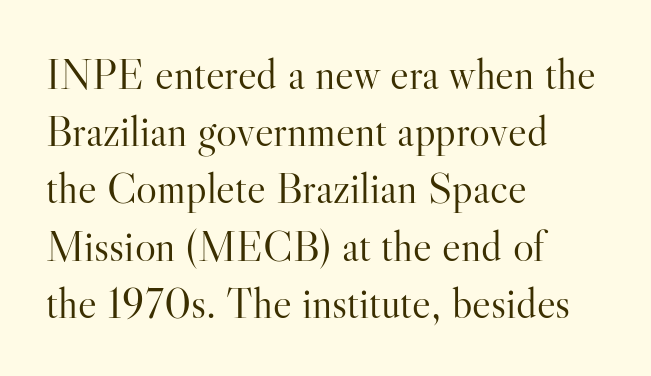
{"serif": "yes", "italic": "no", "bold": "no", "weight": "light", "width": "normal", "stroke_contrast": "high", "x_height": "small", "monospaced": "no", "underline": "no", "align": "left", "line_spacing": "normal", "line_spacing_ratio": 1.3, "letter_spacing": "normal", "letter_spacing_em": 0.0, "glyph_px": 44}
